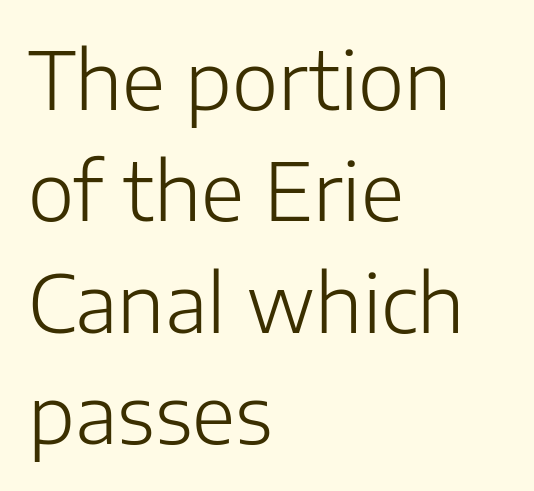
The image shows 79 px light sans-serif type, upright; set left-aligned, normal line spacing (1.41x), normal letter spacing, not underlined; low stroke contrast and a medium x-height.
